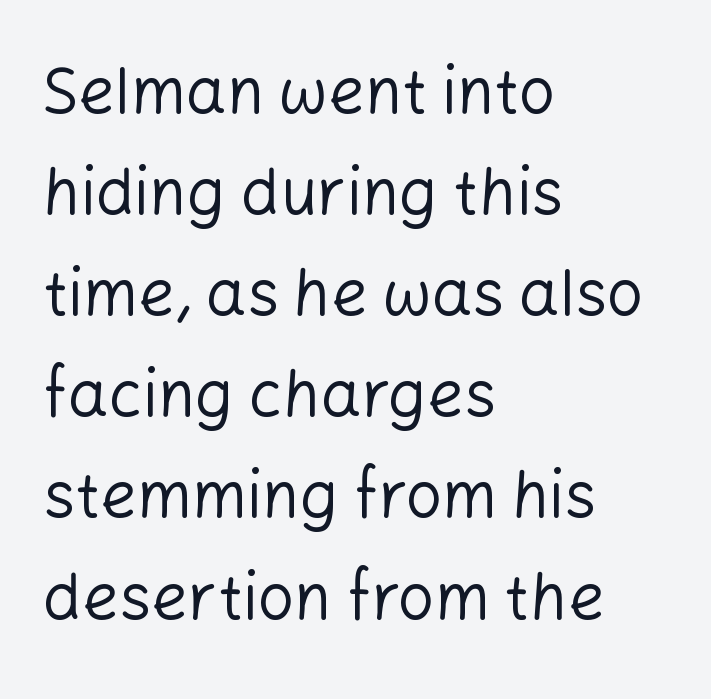
The image shows 64 px regular-weight sans-serif type, upright; set left-aligned, normal line spacing (1.58x), normal letter spacing, not underlined; low stroke contrast and a medium x-height.
